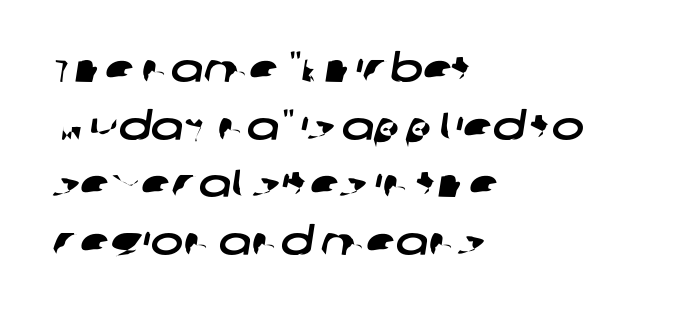
The image shows 39 px wide sans-serif type; set left-aligned, normal line spacing (1.48x), normal letter spacing, not underlined; low stroke contrast and a large x-height.
